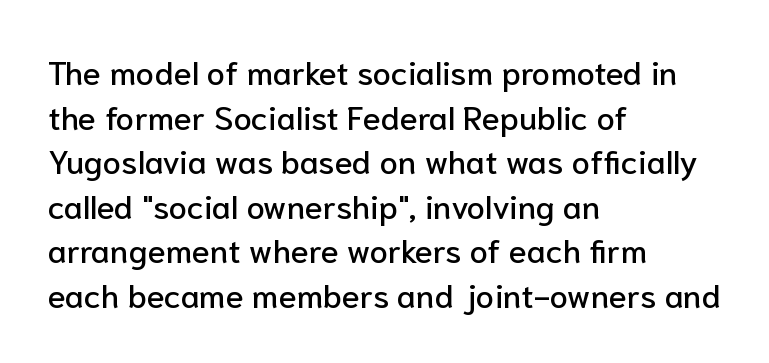
Descenders are the only things crossing below the line. These lines sit exactly where default settings would place them. Check where the strokes stop: nothing finishes them off — pure sans. Reading down the block, your eye returns to a fixed left position each line. This is roman type, the default non-slanted kind. Caption: standard tracking, unaltered.
